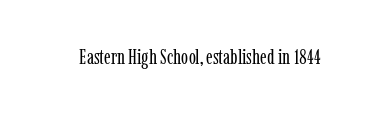
{"italic": "no", "bold": "no", "underline": "no", "letter_spacing": "normal", "letter_spacing_em": 0.0, "glyph_px": 21}
